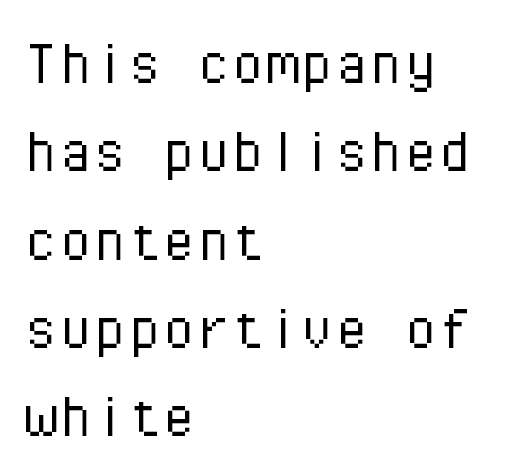
The image shows 69 px light sans-serif type, upright, monospaced; set left-aligned, normal line spacing (1.28x), normal letter spacing, not underlined; low stroke contrast and a medium x-height.
